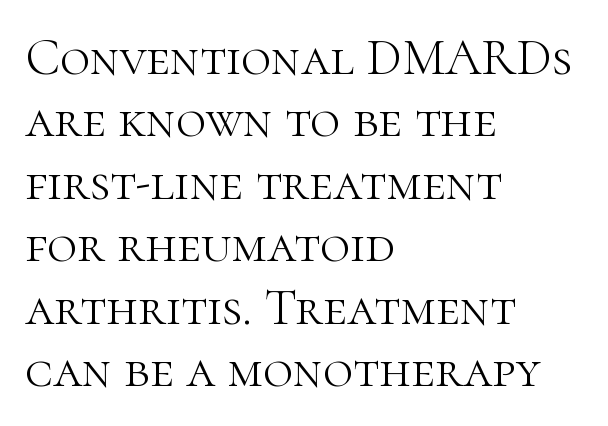
{"serif": "yes", "italic": "no", "bold": "no", "weight": "light", "width": "normal", "stroke_contrast": "high", "x_height": "medium", "monospaced": "no", "underline": "no", "align": "left", "line_spacing_ratio": 1.2, "letter_spacing": "normal", "letter_spacing_em": 0.0, "glyph_px": 52}
